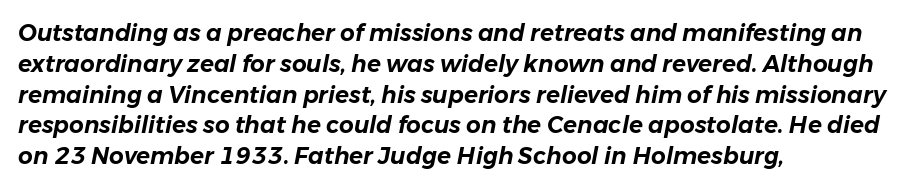
Q: Is the text italic (slanted)? A: Yes, it leans right by about 11 degrees.
Q: Is the text underlined? A: No.
Q: How is the paragraph aligned? A: Left-aligned.
Q: Is the spacing between letters normal or unusually wide? A: Normal.
Q: Is the spacing between lines tight, normal or loose? A: Normal.
